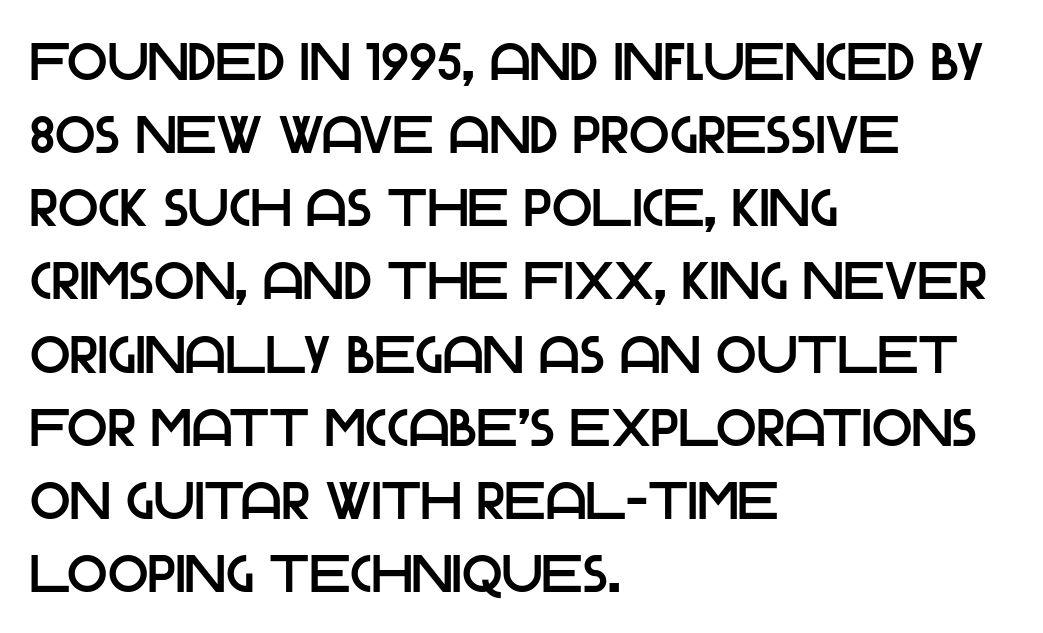
{"serif": "no", "italic": "no", "width": "normal", "stroke_contrast": "low", "x_height": "large", "monospaced": "no", "underline": "no", "align": "left", "line_spacing": "normal", "line_spacing_ratio": 1.38, "letter_spacing": "normal", "letter_spacing_em": 0.0, "glyph_px": 53}
